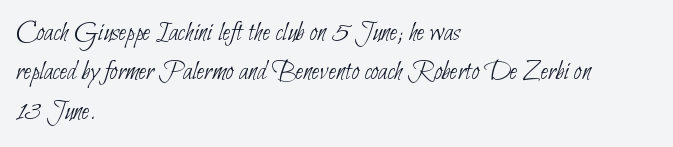
Horizontal bands of white between lines are of average thickness. Is the block centered? No — it sits flush against the left margin. Here the glyphs are tracked normally, forming tight word shapes. Is the stroke heavy? The answer is a plain regular-or-lighter. Is this a sans? Yes — the strokes have no serifs. No word sits above an underline.
